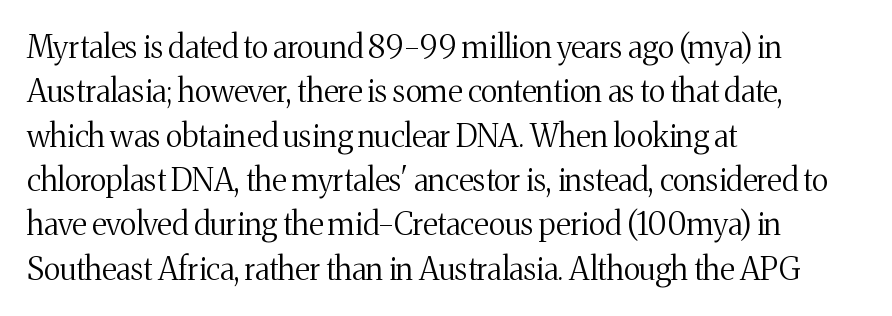
{"serif": "yes", "italic": "no", "bold": "no", "weight": "regular", "width": "normal", "stroke_contrast": "medium", "x_height": "medium", "monospaced": "no", "underline": "no", "align": "left", "line_spacing": "normal", "line_spacing_ratio": 1.43, "letter_spacing": "normal", "letter_spacing_em": 0.0, "glyph_px": 31}
